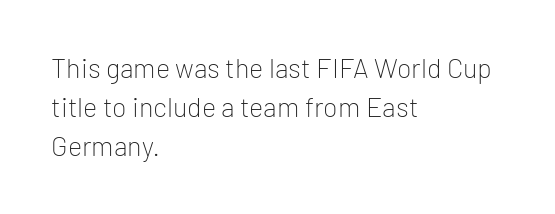
Q: Is the text bold? A: No.
Q: Is the text italic (slanted)? A: No, it is upright.
Q: Is the text underlined? A: No.
Q: How is the paragraph aligned? A: Left-aligned.
Q: Is the spacing between letters normal or unusually wide? A: Normal.
Q: Is the spacing between lines tight, normal or loose? A: Normal.
